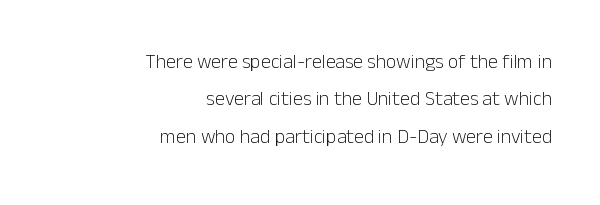
{"italic": "no", "bold": "no", "underline": "no", "align": "right", "line_spacing_ratio": 1.87, "letter_spacing": "normal", "letter_spacing_em": 0.0, "glyph_px": 20}
